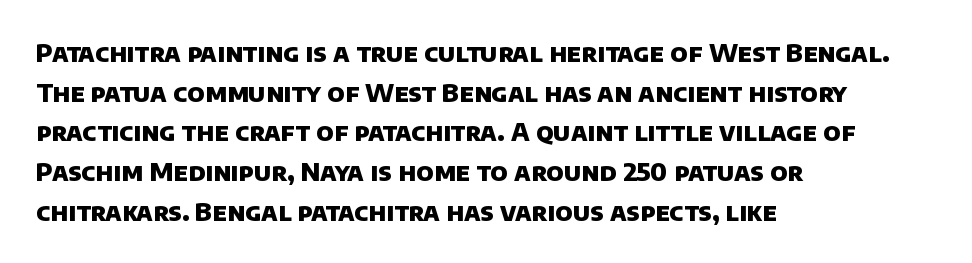
{"bold": "yes", "underline": "no", "align": "left", "line_spacing": "normal", "line_spacing_ratio": 1.59, "letter_spacing": "normal", "letter_spacing_em": 0.0, "glyph_px": 25}
